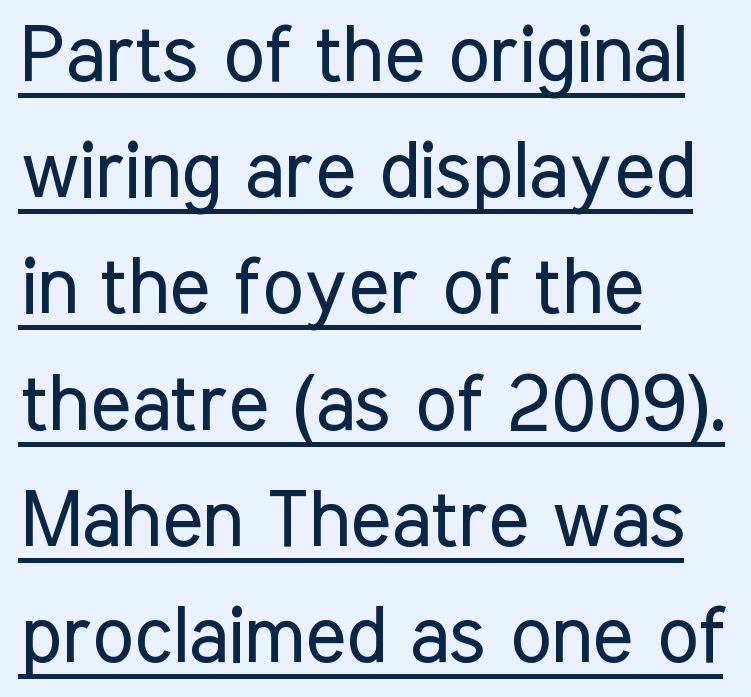
Q: Is the text bold? A: No.
Q: Is the text italic (slanted)? A: No, it is upright.
Q: Is the typeface a serif or a sans-serif typeface? A: Sans-serif.
Q: Is the text underlined? A: Yes.
Q: How is the paragraph aligned? A: Left-aligned.
Q: Is the spacing between letters normal or unusually wide? A: Normal.
Q: Is the spacing between lines tight, normal or loose? A: Normal.
Q: Width (condensed, normal, or wide)? A: Condensed.
Q: Stroke contrast? A: Low.
Q: x-height? A: Medium.
Q: Monospaced? A: No.
